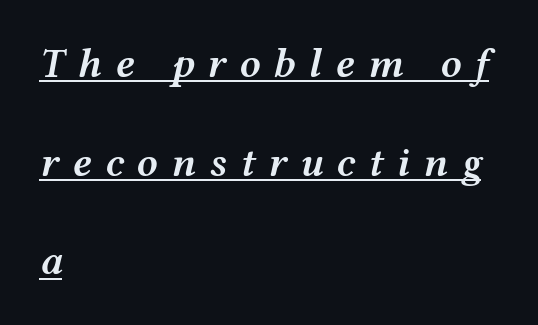
{"italic": "yes", "lean": "right", "slant_degrees": 12, "bold": "semi", "weight": "semibold", "width": "wide", "stroke_contrast": "medium", "x_height": "medium", "monospaced": "no", "underline": "yes", "align": "left", "line_spacing": "loose", "line_spacing_ratio": 2.35, "letter_spacing": "wide", "letter_spacing_em": 0.31, "glyph_px": 42}
